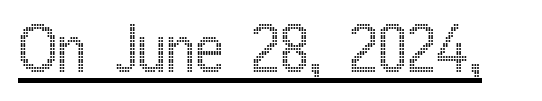
Q: Is the text italic (slanted)? A: No, it is upright.
Q: Is the text underlined? A: Yes.
Q: Is the spacing between letters normal or unusually wide? A: Normal.
Q: Width (condensed, normal, or wide)? A: Condensed.
Q: x-height? A: Medium.
Q: Monospaced? A: No.
